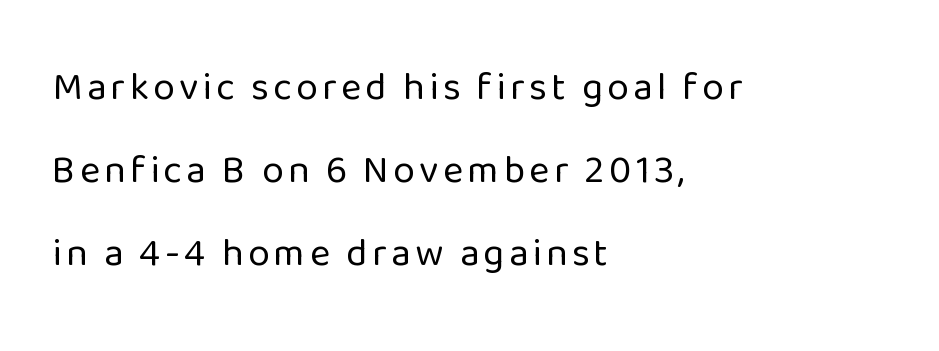
The image shows 39 px regular-weight sans-serif type, upright; set left-aligned, loose line spacing (2.13x), not underlined; low stroke contrast and a medium x-height.
